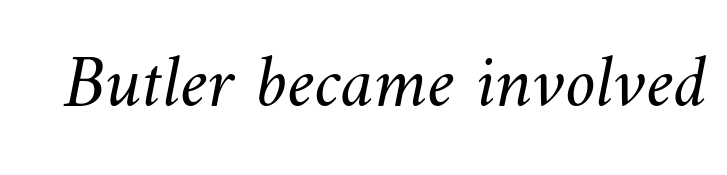
{"bold": "no", "weight": "light", "width": "normal", "stroke_contrast": "medium", "x_height": "small", "monospaced": "no", "underline": "no", "letter_spacing": "normal", "letter_spacing_em": 0.0, "glyph_px": 76}
